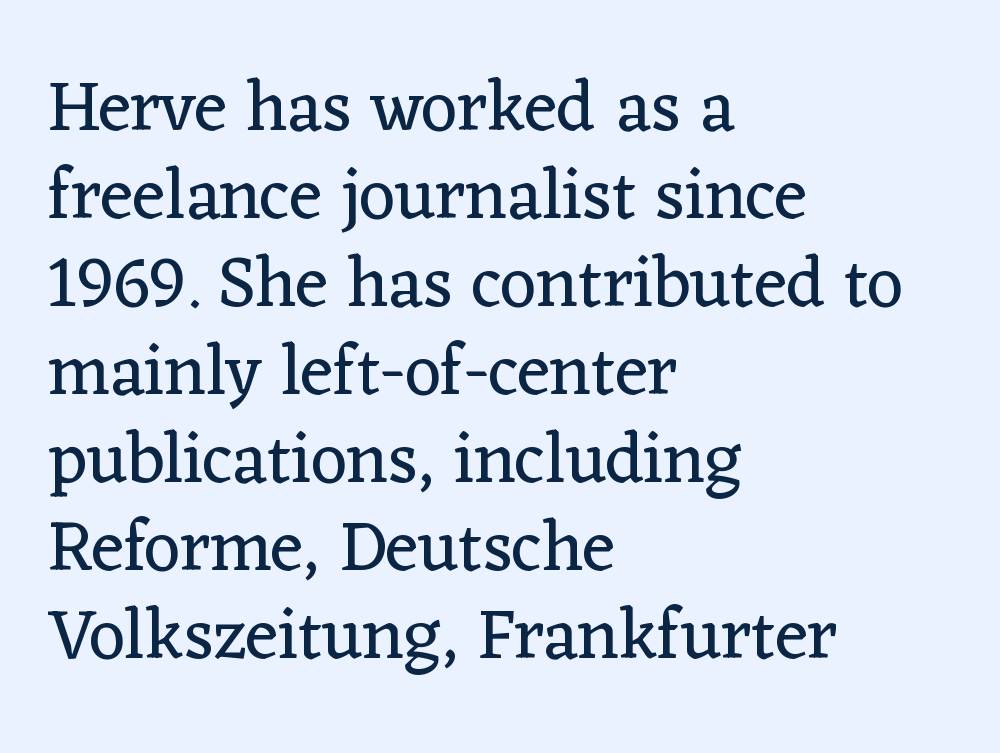
The image shows 71 px regular-weight serif type, upright; set left-aligned, line spacing 1.24x, normal letter spacing, not underlined; low stroke contrast and a medium x-height.
